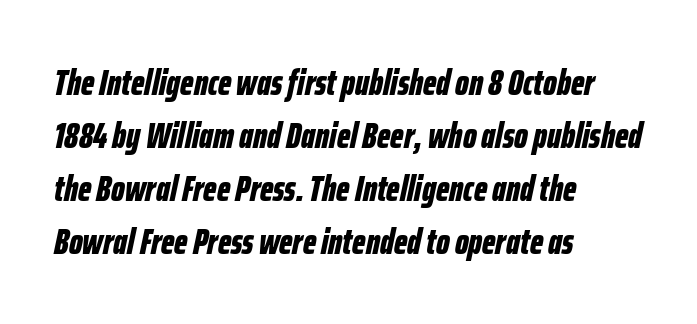
Line beginnings align vertically; line endings do not. The passage shown leans; its letterforms are oblique. The string is rendered with underlining switched off. No extra tracking has been applied to these lines.
